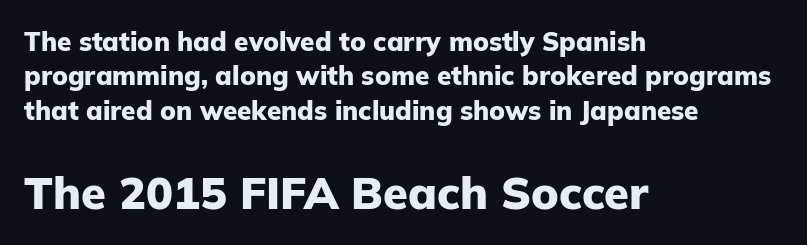
The face used here appears at its bigger size in the lower chunk. A roman cut, with each character standing at attention. Typographic density is high because the face is bold. The setting favours the left margin, as ordinary paragraphs usually do. You could call the tracking neutral — neither tight nor loose.
